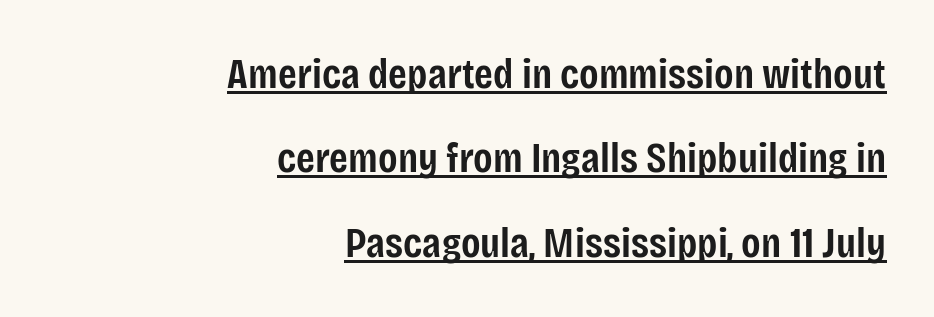
{"serif": "no", "italic": "no", "bold": "semi", "weight": "semibold", "width": "condensed", "stroke_contrast": "low", "x_height": "large", "monospaced": "no", "underline": "yes", "align": "right", "line_spacing": "loose", "line_spacing_ratio": 1.96, "letter_spacing": "normal", "letter_spacing_em": 0.0, "glyph_px": 43}
